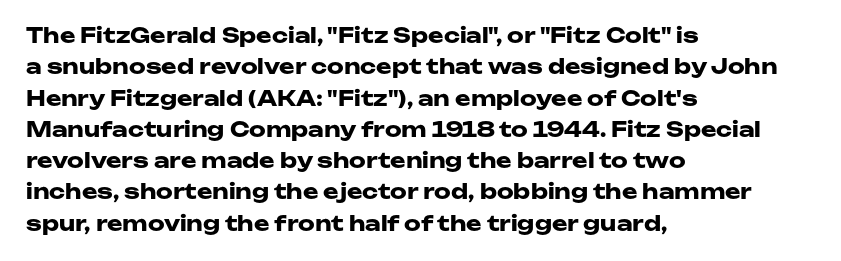
The image shows 21 px bold type, upright; set left-aligned, normal line spacing (1.49x), normal letter spacing, not underlined.
